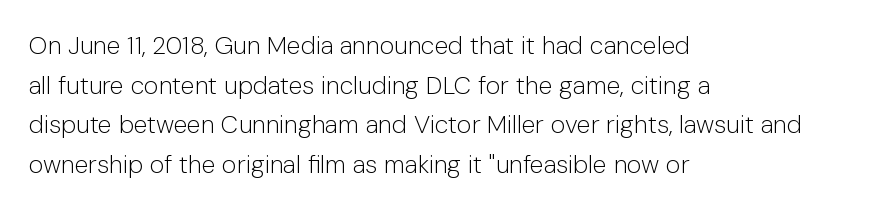
No italicization has been applied; the sample stays upright. Which margin do the lines hug? The left one — the right edge is uneven. Interline gaps are of average width in this sample. Descender tails drop into unmarked territory.
